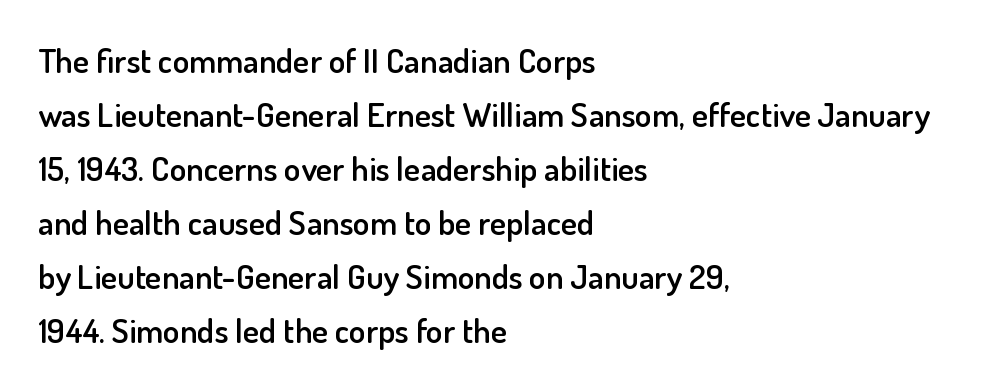
{"serif": "no", "italic": "no", "bold": "semi", "weight": "semibold", "width": "normal", "stroke_contrast": "low", "x_height": "small", "monospaced": "no", "underline": "no", "align": "left", "line_spacing": "normal", "line_spacing_ratio": 1.59, "letter_spacing": "normal", "letter_spacing_em": 0.0, "glyph_px": 34}
